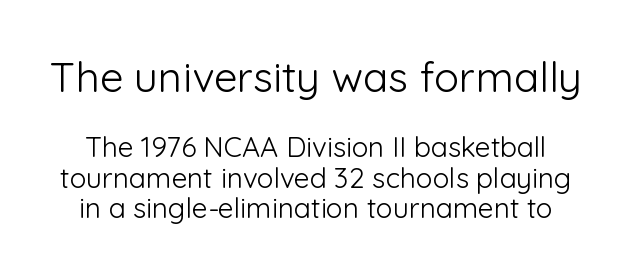
The image shows 42 px light sans-serif type, upright; set tight line spacing (1.09x), normal letter spacing, not underlined; the first (top) block is 1.5x larger; low stroke contrast and a medium x-height.
